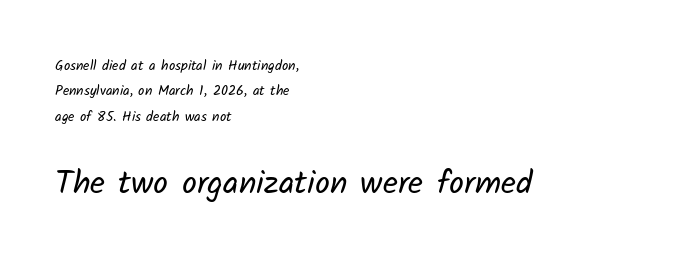
{"serif": "no", "bold": "no", "weight": "regular", "width": "normal", "stroke_contrast": "low", "x_height": "medium", "monospaced": "no", "underline": "no", "align": "left", "line_spacing_ratio": 1.82, "letter_spacing": "normal", "letter_spacing_em": 0.0, "larger_block": "second", "size_ratio": 2.36, "glyph_px": 33}
